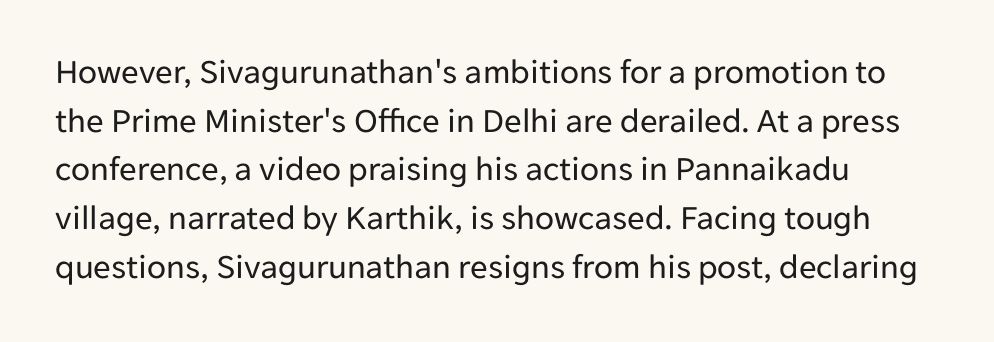
{"serif": "no", "italic": "no", "bold": "no", "weight": "regular", "width": "normal", "stroke_contrast": "low", "x_height": "medium", "monospaced": "no", "underline": "no", "align": "left", "line_spacing": "normal", "line_spacing_ratio": 1.39, "letter_spacing": "normal", "letter_spacing_em": 0.0, "glyph_px": 35}
